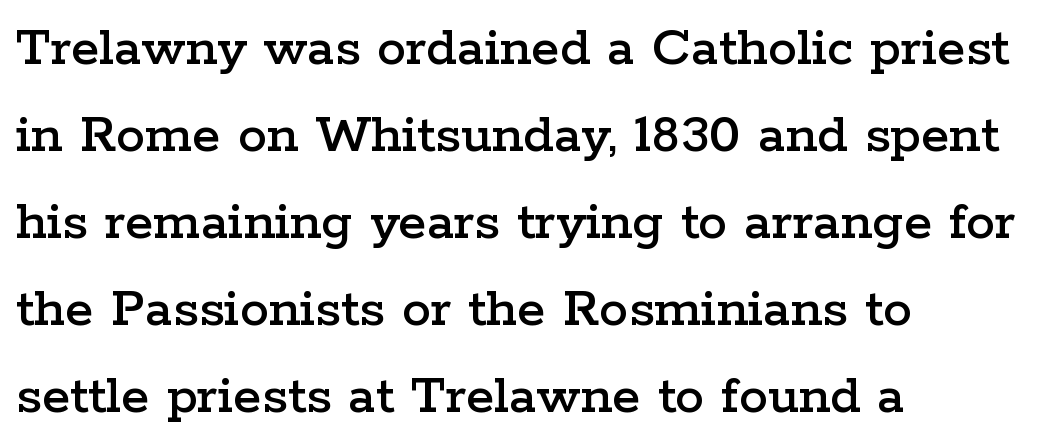
{"serif": "yes", "italic": "no", "width": "wide", "stroke_contrast": "low", "x_height": "medium", "monospaced": "no", "underline": "no", "align": "left", "line_spacing": "normal", "line_spacing_ratio": 1.5, "letter_spacing": "normal", "letter_spacing_em": 0.0, "glyph_px": 58}
